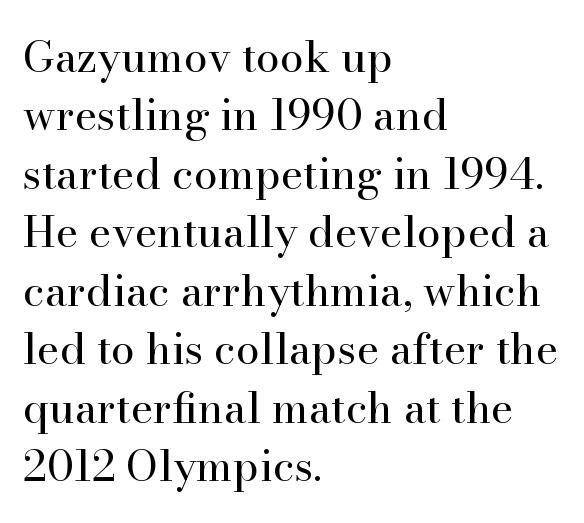
{"serif": "yes", "italic": "no", "bold": "no", "weight": "regular", "width": "normal", "stroke_contrast": "high", "x_height": "small", "monospaced": "no", "underline": "no", "align": "left", "line_spacing": "normal", "line_spacing_ratio": 1.36, "letter_spacing": "normal", "letter_spacing_em": 0.0, "glyph_px": 43}
